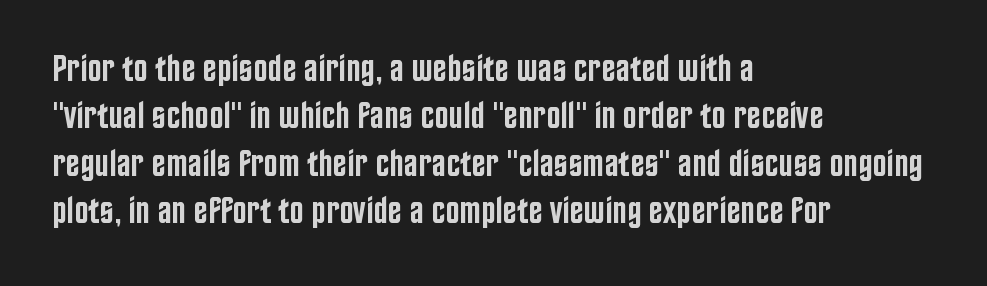
Q: Is the text bold? A: Semi-bold.
Q: Is the text italic (slanted)? A: No, it is upright.
Q: Is the typeface a serif or a sans-serif typeface? A: Sans-serif.
Q: Is the text underlined? A: No.
Q: How is the paragraph aligned? A: Left-aligned.
Q: Is the spacing between letters normal or unusually wide? A: Normal.
Q: Is the spacing between lines tight, normal or loose? A: Normal.
Q: Width (condensed, normal, or wide)? A: Condensed.
Q: Stroke contrast? A: Low.
Q: x-height? A: Large.
Q: Monospaced? A: No.
